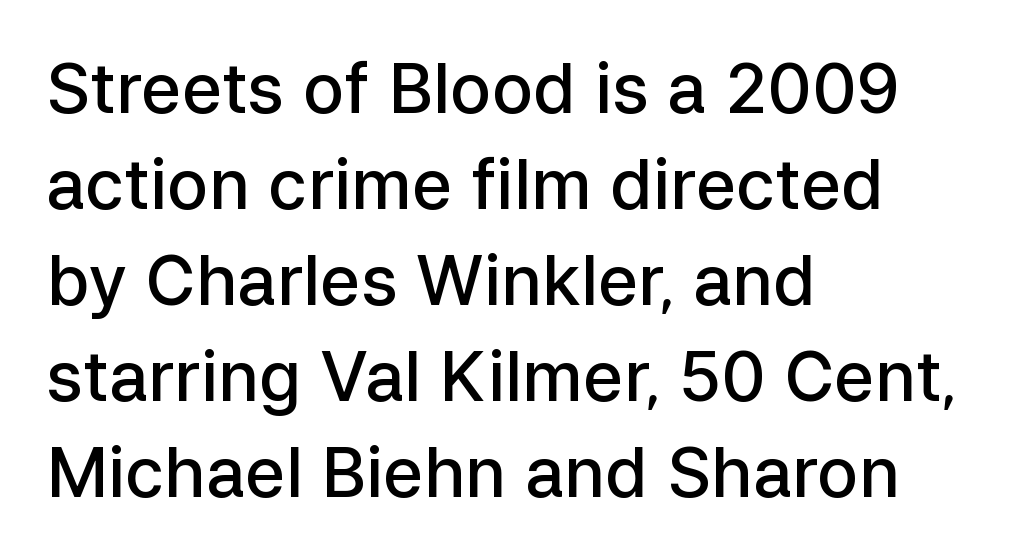
The image shows 69 px semibold sans-serif type, upright; set left-aligned, normal line spacing (1.39x), normal letter spacing, not underlined; low stroke contrast and a medium x-height.
